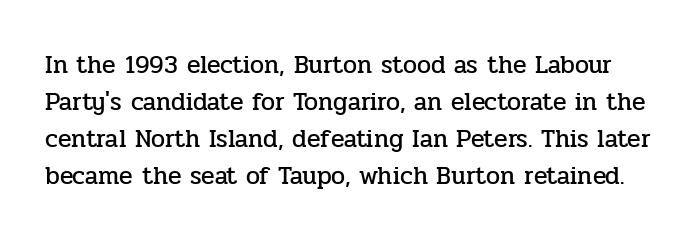
{"italic": "no", "underline": "no", "line_spacing": "normal", "line_spacing_ratio": 1.48, "letter_spacing": "normal", "letter_spacing_em": 0.0, "glyph_px": 25}
